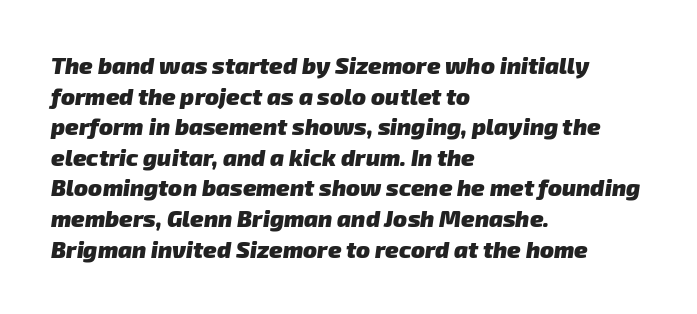
The designer left line spacing at the default. What stands out about the letter spacing? Nothing — it is the standard amount. The rendering uses a bold face; every stroke is thick and dark. Casual observation: everything's shoved over to the left. The foot of each line stays bare and open.
